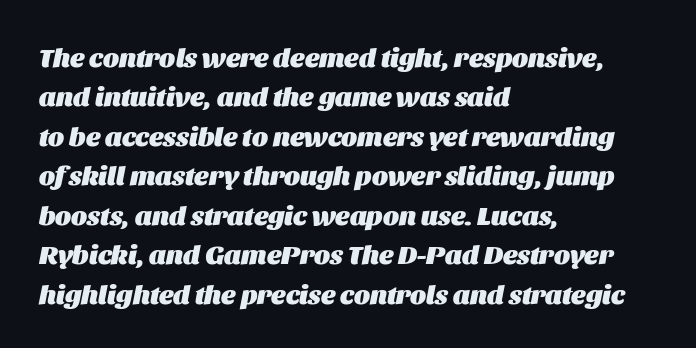
{"italic": "yes", "lean": "right", "slant_degrees": 11, "bold": "yes", "underline": "no", "align": "left", "line_spacing": "normal", "line_spacing_ratio": 1.46, "letter_spacing": "normal", "letter_spacing_em": 0.0, "glyph_px": 27}
